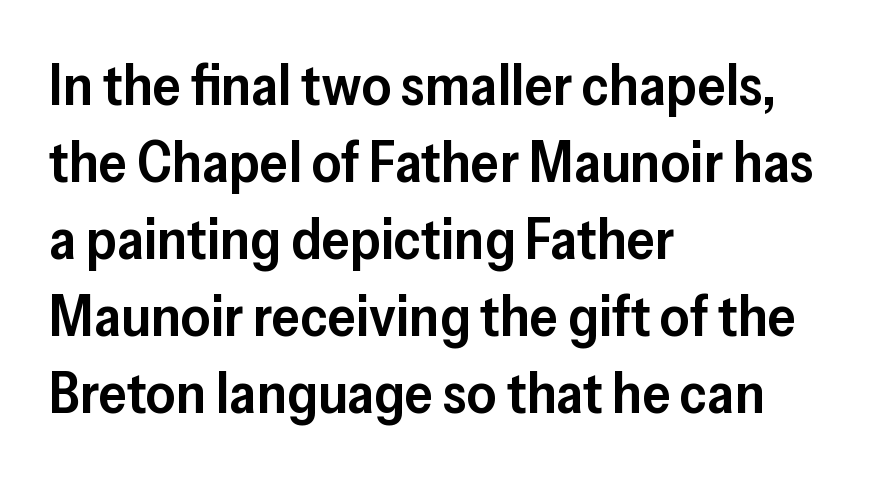
The image shows 57 px semibold sans-serif type, upright; set left-aligned, normal line spacing (1.35x), normal letter spacing, not underlined; low stroke contrast and a medium x-height.
